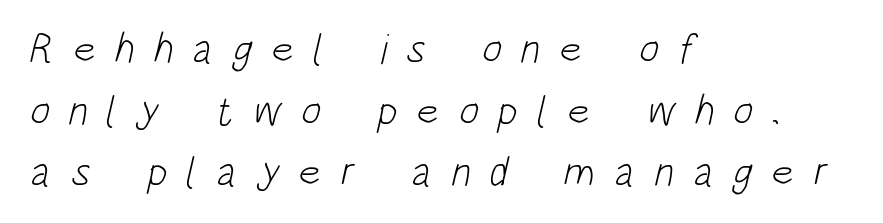
The image shows 42 px light, condensed sans-serif type; set left-aligned, normal line spacing (1.47x), unusually wide letter spacing (+0.45 em), not underlined; low stroke contrast and a large x-height.
